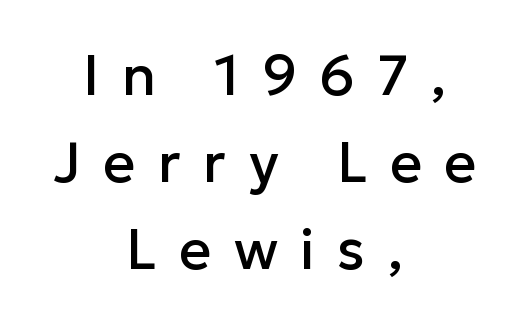
Q: Is the text italic (slanted)? A: No, it is upright.
Q: Is the typeface a serif or a sans-serif typeface? A: Sans-serif.
Q: Is the text underlined? A: No.
Q: How is the paragraph aligned? A: Centered.
Q: Is the spacing between letters normal or unusually wide? A: Unusually wide.
Q: Is the spacing between lines tight, normal or loose? A: Normal.
Q: Width (condensed, normal, or wide)? A: Normal.
Q: Stroke contrast? A: Low.
Q: x-height? A: Medium.
Q: Monospaced? A: No.
